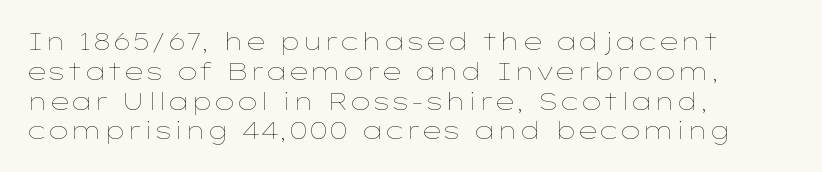
The image shows 24 px text type, upright; set left-aligned, line spacing 1.24x, normal letter spacing, not underlined.
